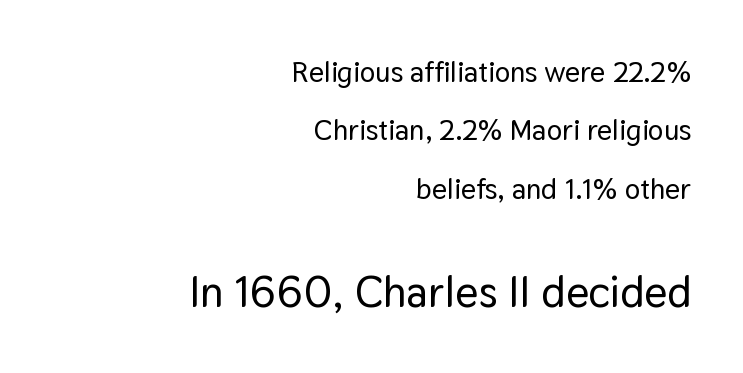
The lines in this sample share a right terminus and differ only in where they begin. Only glyphs here, with clear space below each row. The face used here appears at its bigger size in the lower chunk. The rendering uses natural spacing where letterforms have individual widths. Widely set lines give the paragraph a tall, airy silhouette. Each word holds together tightly as a unit, with standard inter-letter gaps.
